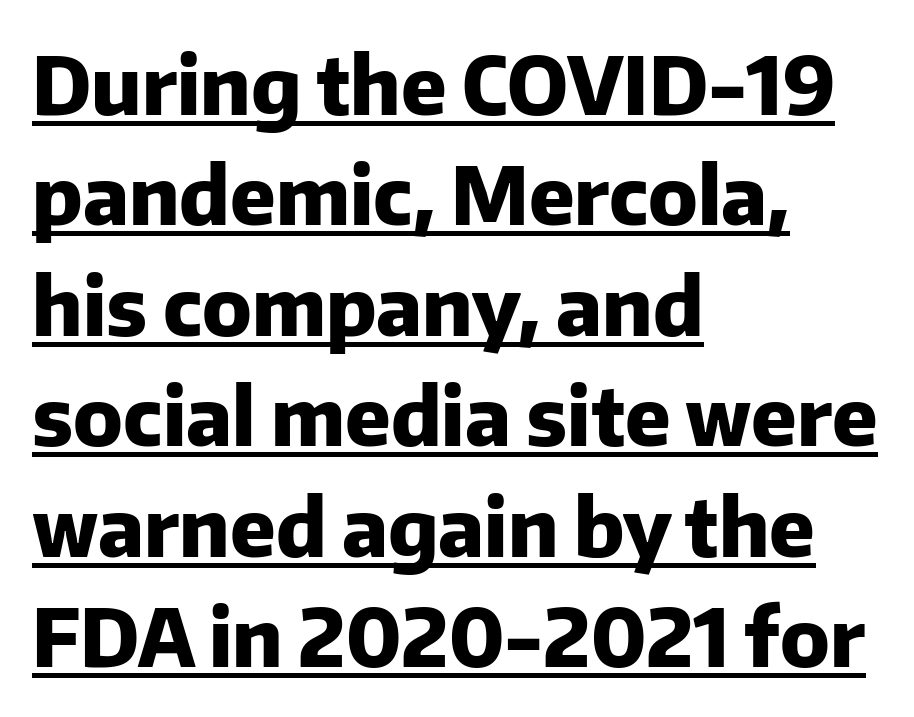
The image shows 80 px heavy sans-serif type, upright; set left-aligned, normal line spacing (1.38x), normal letter spacing, underlined; low stroke contrast and a medium x-height.
